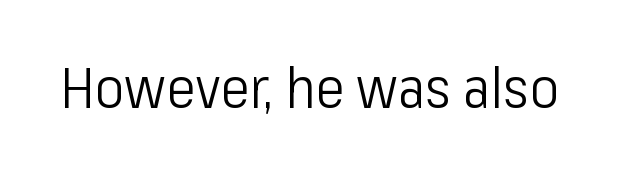
The image shows 56 px light, condensed sans-serif type, upright; set normal letter spacing, not underlined; low stroke contrast and a medium x-height.
